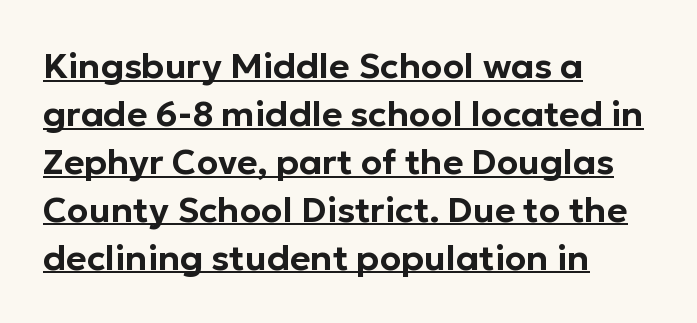
How would I describe the line gaps? Plain and ordinary. Posture: upright roman. Words appear dense and cohesive because spacing is normal. Letterform terminals end flat and unadorned throughout the passage.
